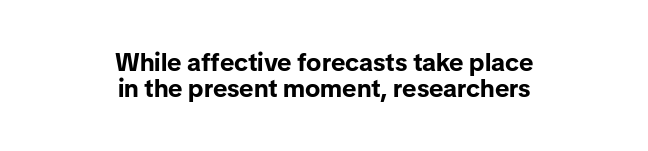
{"italic": "no", "bold": "yes", "underline": "no", "align": "center", "line_spacing": "tight", "line_spacing_ratio": 1.04, "letter_spacing": "normal", "letter_spacing_em": 0.0, "glyph_px": 25}
